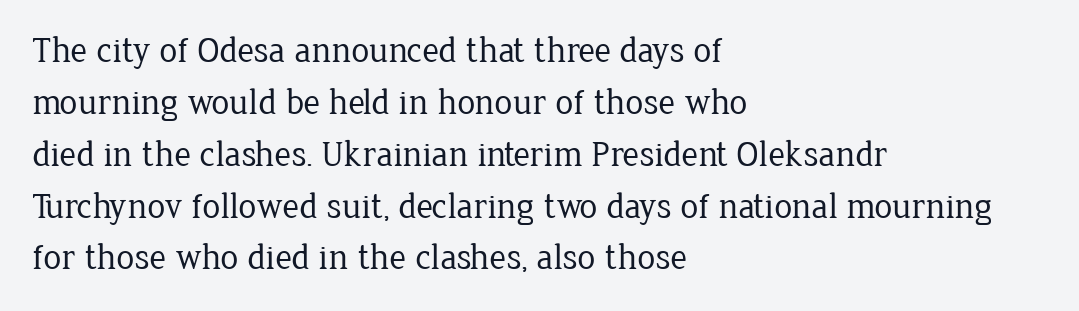
The image shows 36 px regular-weight serif type, upright; set left-aligned, normal line spacing (1.44x), normal letter spacing, not underlined; low stroke contrast and a medium x-height.
